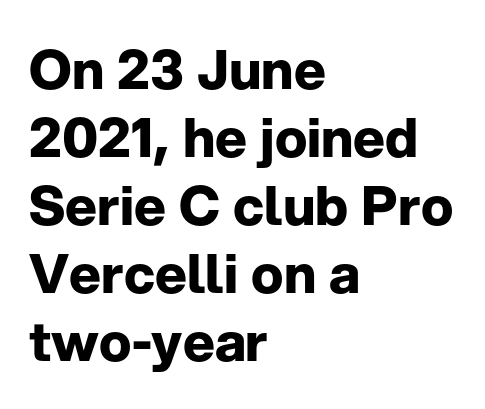
Characters follow at the spacing the type designer built in. Leading: standard. Note the varied advance widths — an 'i' is clearly narrower than an 'm'. Is this a sans? Yes — the strokes have no serifs. Plain, unruled lines of type.
